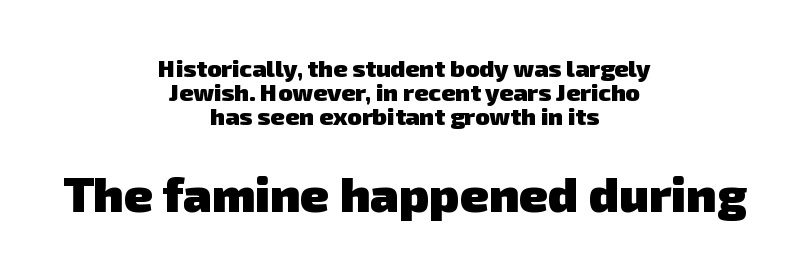
The image shows 49 px heavy sans-serif type; set centered, tight line spacing (0.99x), normal letter spacing, not underlined; the second (bottom) block is 2.04x larger; low stroke contrast and a medium x-height.
